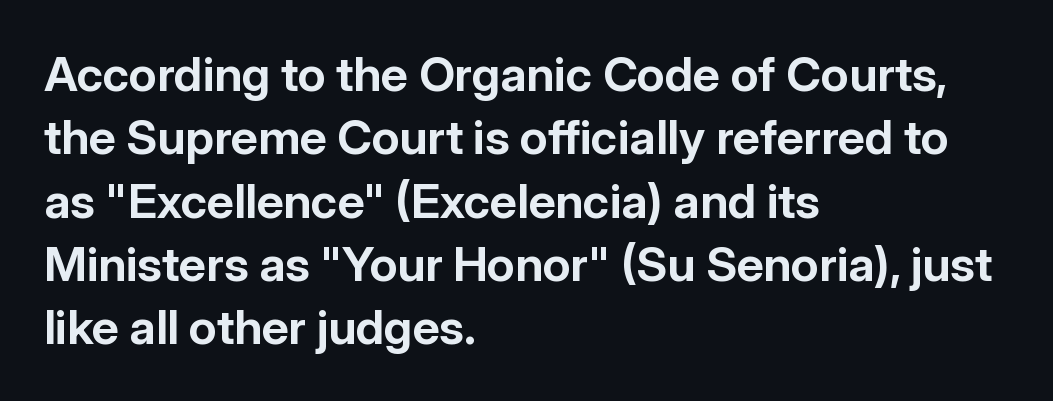
The image shows 48 px bold sans-serif type, upright; set left-aligned, normal line spacing (1.32x), normal letter spacing, not underlined; low stroke contrast and a medium x-height.
